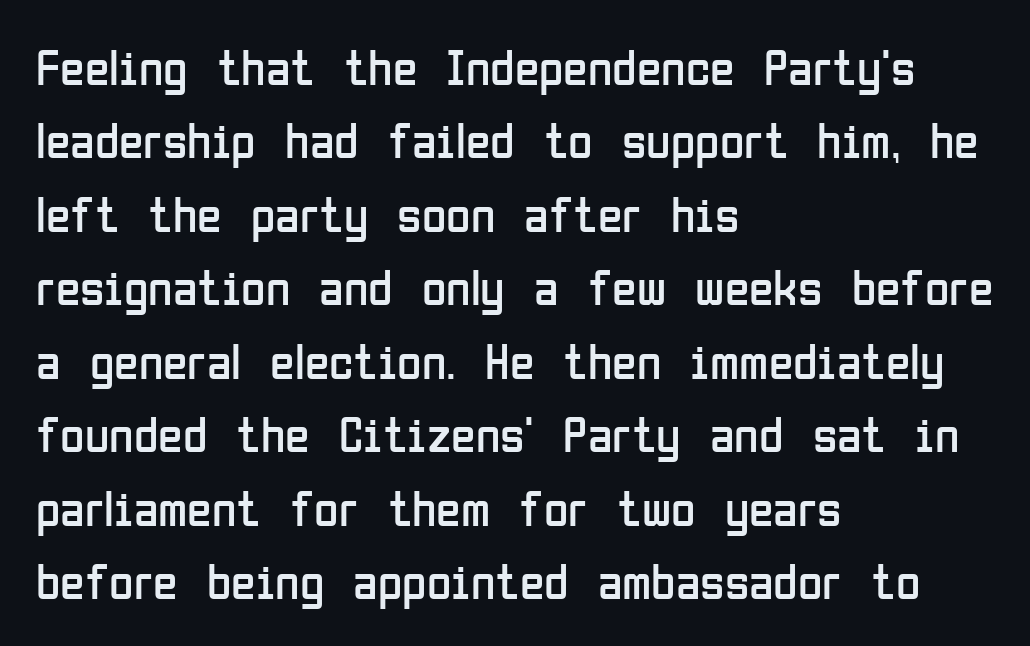
{"serif": "no", "italic": "no", "bold": "no", "weight": "regular", "width": "condensed", "stroke_contrast": "low", "x_height": "medium", "monospaced": "no", "underline": "no", "align": "left", "line_spacing": "normal", "line_spacing_ratio": 1.47, "letter_spacing": "normal", "letter_spacing_em": 0.0, "glyph_px": 50}
